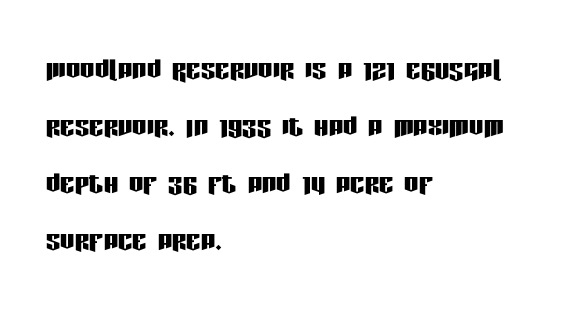
{"serif": "no", "italic": "no", "width": "condensed", "stroke_contrast": "low", "x_height": "large", "monospaced": "no", "underline": "no", "align": "left", "line_spacing": "normal", "line_spacing_ratio": 1.58, "letter_spacing": "normal", "letter_spacing_em": 0.0, "glyph_px": 36}
